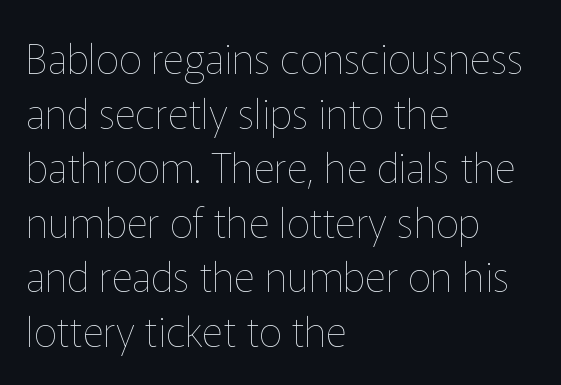
{"italic": "no", "bold": "no", "weight": "thin", "width": "normal", "stroke_contrast": "low", "x_height": "medium", "monospaced": "no", "underline": "no", "align": "left", "line_spacing": "normal", "line_spacing_ratio": 1.33, "letter_spacing": "normal", "letter_spacing_em": 0.0, "glyph_px": 41}
